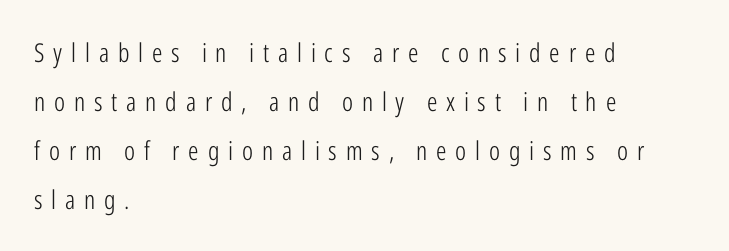
{"italic": "no", "bold": "no", "underline": "no", "align": "left", "line_spacing_ratio": 1.88, "letter_spacing": "wide", "letter_spacing_em": 0.34, "glyph_px": 26}
